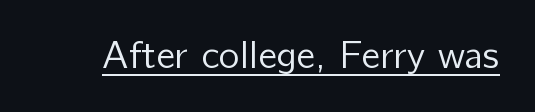
{"serif": "no", "italic": "no", "bold": "no", "weight": "regular", "width": "normal", "stroke_contrast": "low", "x_height": "medium", "monospaced": "no", "underline": "yes", "letter_spacing": "normal", "letter_spacing_em": 0.0, "glyph_px": 39}
